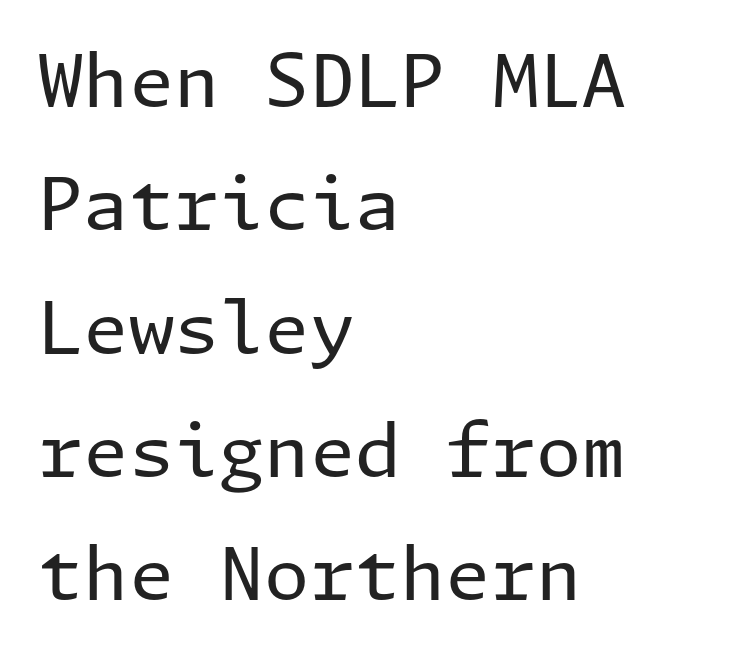
Vertically, the passage feels balanced, rows spaced as you'd expect. One-word summary of the alignment: left. Unbolded letterforms with no extra heft. Underlining? Definitely not there. Honestly, the letter spacing is just normal — you wouldn't notice it.
